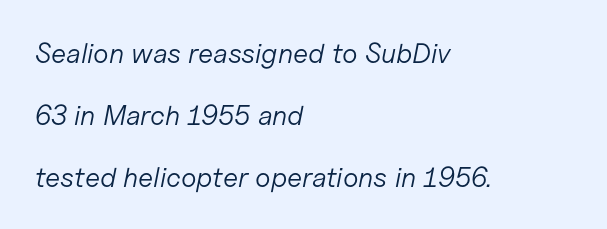
The image shows 28 px light type, italic (leaning right); set left-aligned, loose line spacing (2.21x), normal letter spacing, not underlined; low stroke contrast and a medium x-height.
